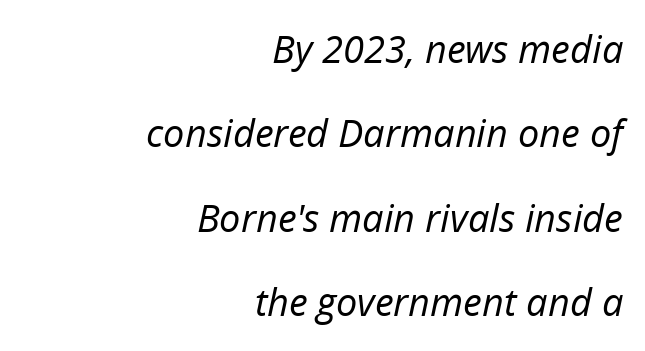
The image shows 38 px regular-weight type, italic (leaning right); set right-aligned, loose line spacing (2.22x), normal letter spacing, not underlined; low stroke contrast and a medium x-height.
